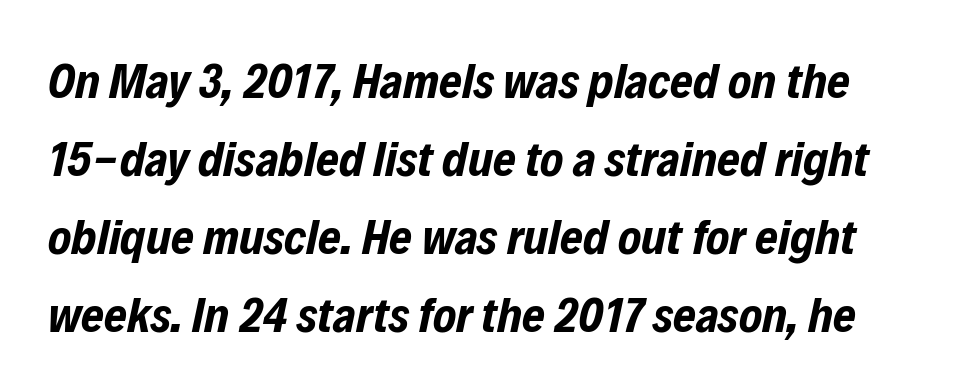
The image shows 49 px bold, condensed type, italic (leaning right); set normal line spacing (1.59x), normal letter spacing, not underlined; low stroke contrast and a medium x-height.
